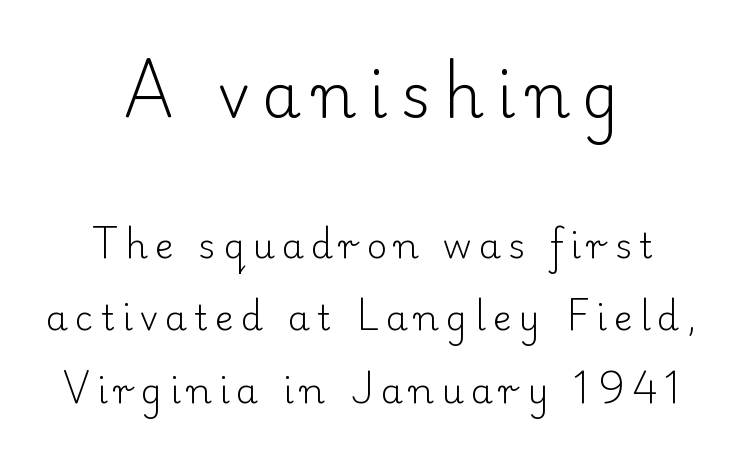
The image shows 62 px light type, upright; set centered, loose line spacing (2.06x), unusually wide letter spacing (+0.21 em), not underlined; the first (top) block is 1.77x larger; low stroke contrast and a small x-height.
